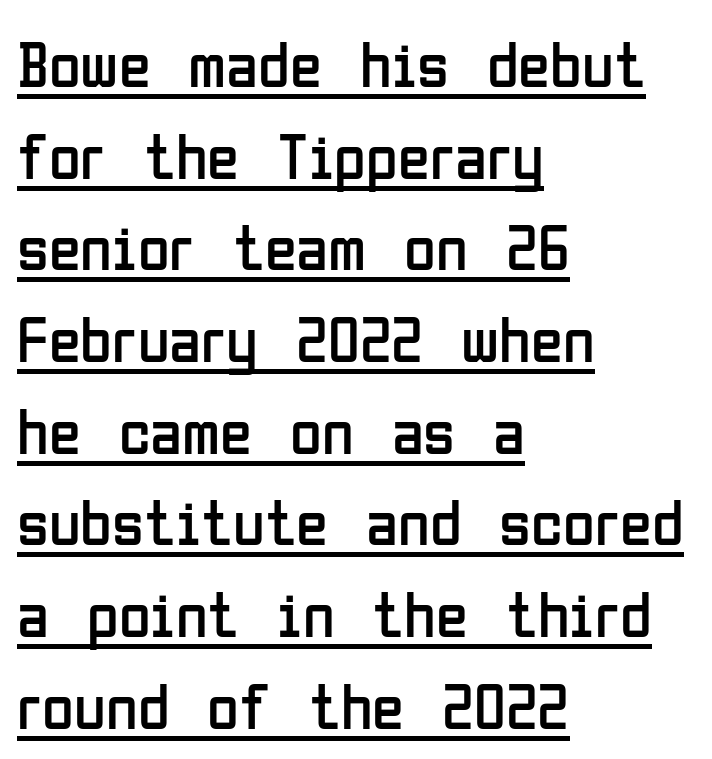
The image shows 65 px regular-weight, condensed sans-serif type, upright; set left-aligned, normal line spacing (1.41x), normal letter spacing, underlined; low stroke contrast and a medium x-height.
